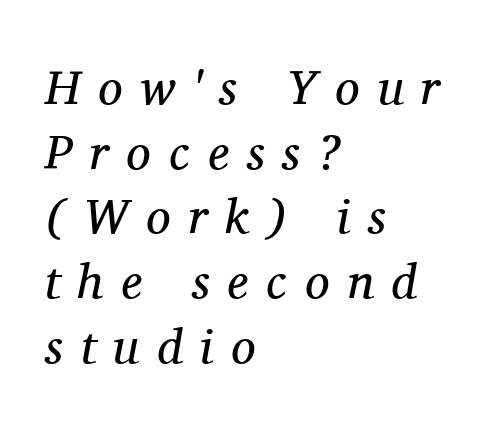
Q: Is the text bold? A: No.
Q: Is the text italic (slanted)? A: Yes, it leans right by about 11 degrees.
Q: Is the typeface a serif or a sans-serif typeface? A: Serif.
Q: Is the text underlined? A: No.
Q: How is the paragraph aligned? A: Left-aligned.
Q: Is the spacing between letters normal or unusually wide? A: Unusually wide.
Q: Is the spacing between lines tight, normal or loose? A: Normal.
Q: Width (condensed, normal, or wide)? A: Normal.
Q: Stroke contrast? A: Medium.
Q: x-height? A: Medium.
Q: Monospaced? A: No.
